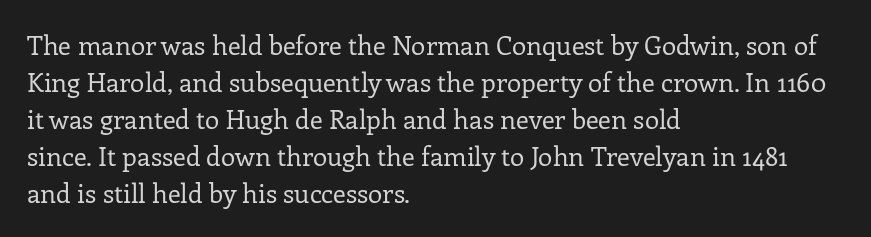
The image shows 26 px text type, upright; set left-aligned, normal line spacing (1.42x), normal letter spacing, not underlined.
